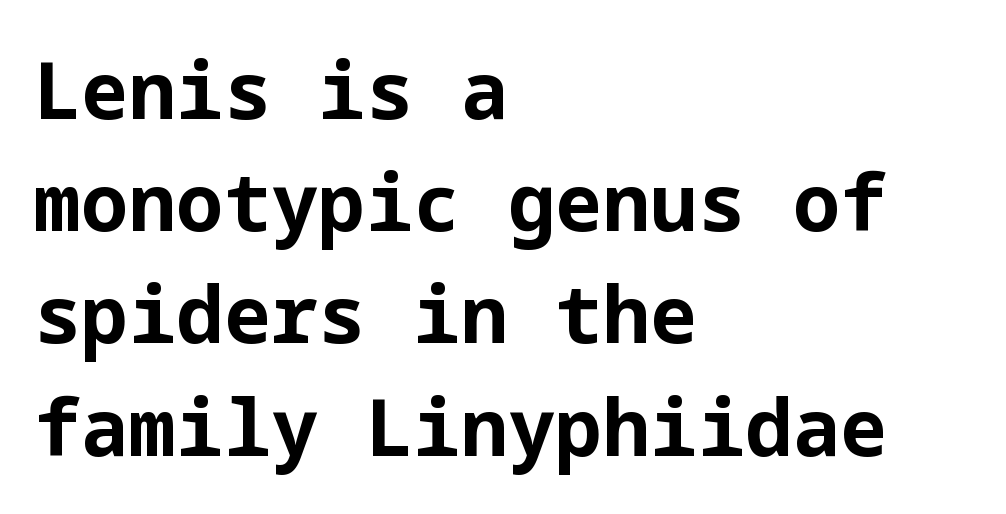
The image shows 79 px bold sans-serif type, upright; set left-aligned, normal line spacing (1.42x), normal letter spacing, not underlined; low stroke contrast and a medium x-height.
